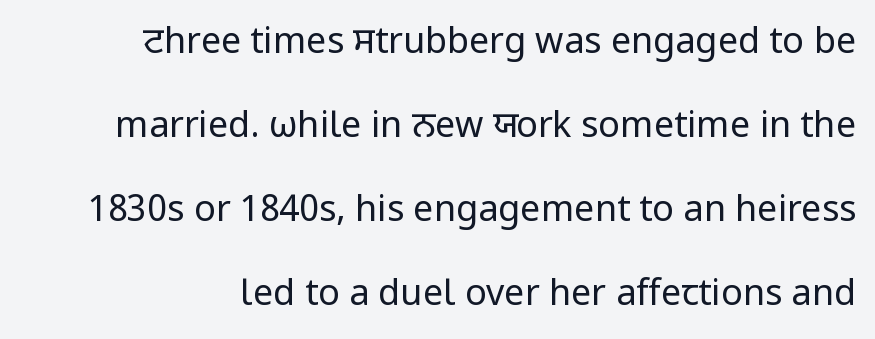
Q: Is the text bold? A: No.
Q: Is the text italic (slanted)? A: No, it is upright.
Q: Is the typeface a serif or a sans-serif typeface? A: Sans-serif.
Q: Is the text underlined? A: No.
Q: Is the spacing between letters normal or unusually wide? A: Normal.
Q: Is the spacing between lines tight, normal or loose? A: Loose.
Q: Width (condensed, normal, or wide)? A: Normal.
Q: Stroke contrast? A: Low.
Q: x-height? A: Medium.
Q: Monospaced? A: No.
